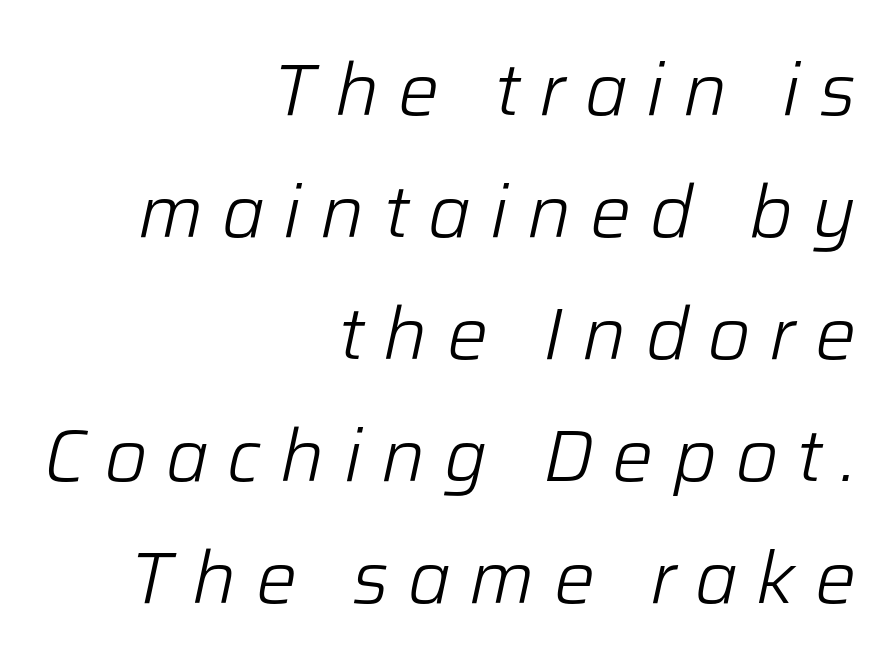
If you drew a line through each stem, it would be angled. Descenders are the only things crossing below the line. Here the designer chose a conventional face with non-uniform glyph widths. This sample uses expanded letter spacing, leaving extra air between glyphs.
